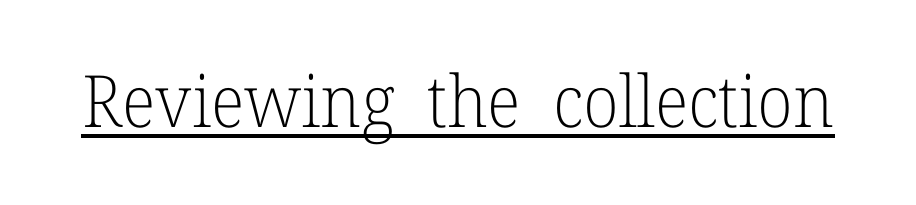
Q: Is the text bold? A: No.
Q: Is the text italic (slanted)? A: No, it is upright.
Q: Is the typeface a serif or a sans-serif typeface? A: Serif.
Q: Is the text underlined? A: Yes.
Q: Is the spacing between letters normal or unusually wide? A: Normal.
Q: Width (condensed, normal, or wide)? A: Normal.
Q: Stroke contrast? A: Low.
Q: x-height? A: Medium.
Q: Monospaced? A: No.
